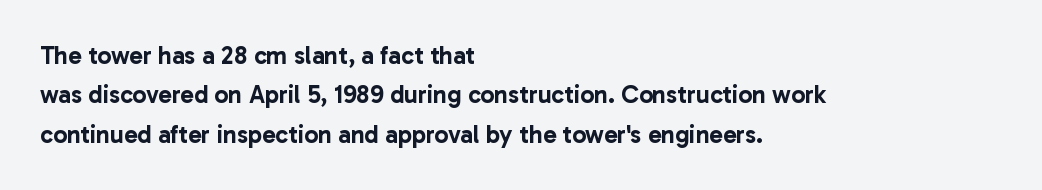
Q: Is the text italic (slanted)? A: No, it is upright.
Q: Is the text underlined? A: No.
Q: How is the paragraph aligned? A: Left-aligned.
Q: Is the spacing between letters normal or unusually wide? A: Normal.
Q: Is the spacing between lines tight, normal or loose? A: Normal.
